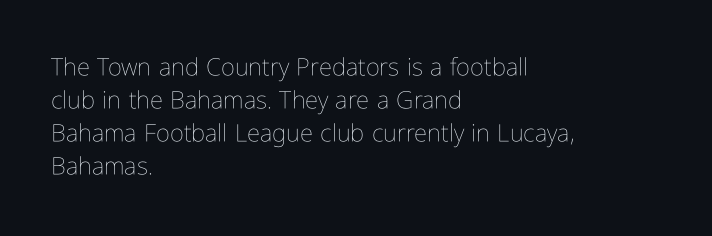
{"italic": "no", "bold": "no", "underline": "no", "align": "left", "line_spacing": "normal", "line_spacing_ratio": 1.38, "letter_spacing": "normal", "letter_spacing_em": 0.0, "glyph_px": 24}
